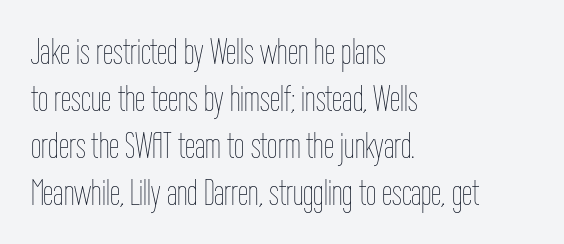
Note the varied advance widths — an 'i' is clearly narrower than an 'm'. The tracking reads as untouched default to a designer's eye. Vertical spacing — default. The zone under the glyphs is completely vacant.
